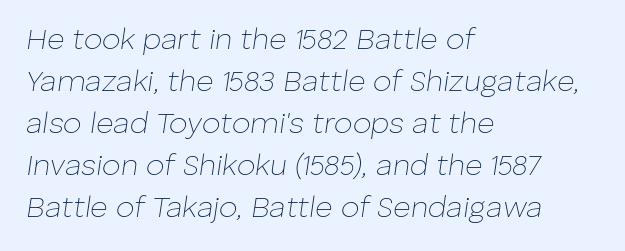
What's the leading like? Ordinary, nothing unusual. Here the designer chose a conventional face with non-uniform glyph widths. The space directly below the letters is spotless. This sample is left-justified, so line endings fall wherever the words run out.
